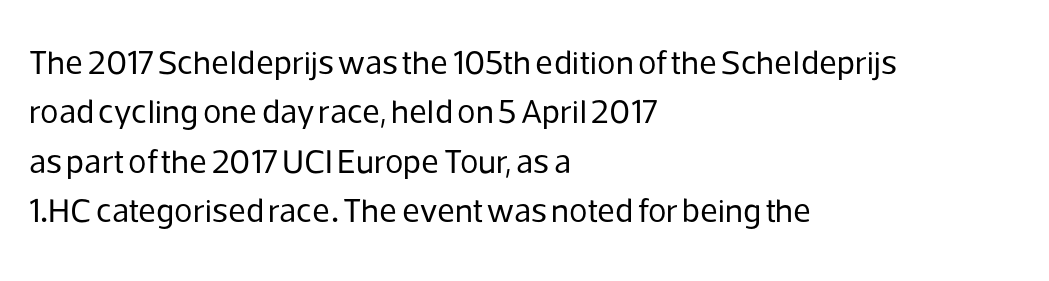
Caption: multi-line text, flush left, ragged right. Looks like regular typesetting: each glyph gets only the width it needs. Do the letters lean? They stand straight. A clean baseline with only descenders dipping below it. Nobody touched the tracking dial on this one. Serif or sans? Sans — the stroke terminals are bare.
